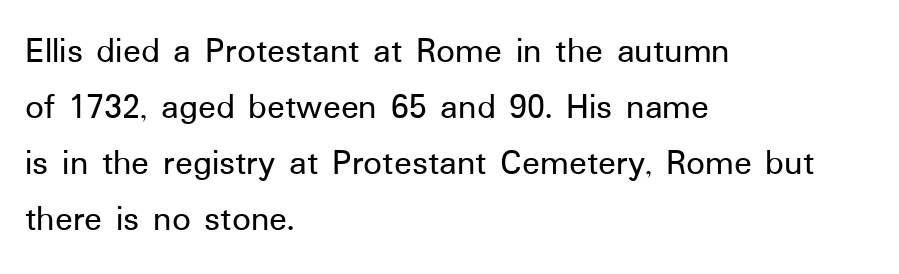
The image shows 37 px sans-serif type, upright; set left-aligned, normal line spacing (1.51x), normal letter spacing, not underlined; low stroke contrast and a medium x-height.
